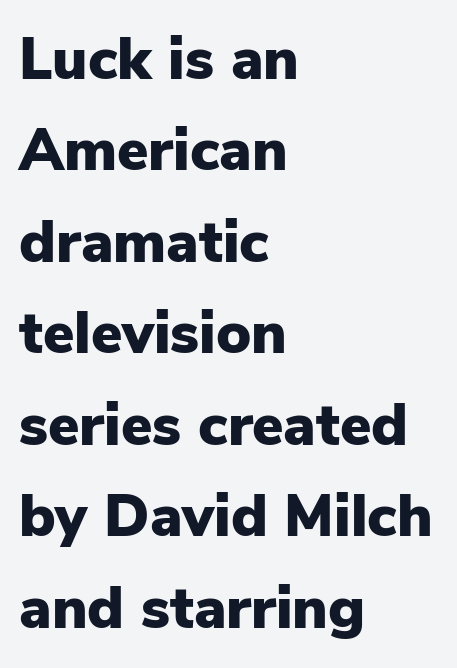
The image shows 59 px heavy sans-serif type, upright; set left-aligned, normal line spacing (1.55x), normal letter spacing, not underlined; low stroke contrast and a medium x-height.
